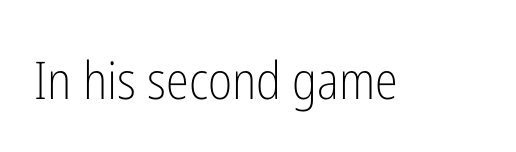
The strokes are not fattened; the text isn't bold. Letterform terminals end flat and unadorned throughout the passage. Just letters on the line, the space beneath them empty. The type sits square on the baseline with zero lean. Standard letterfit; no display-style spreading of the glyphs.
